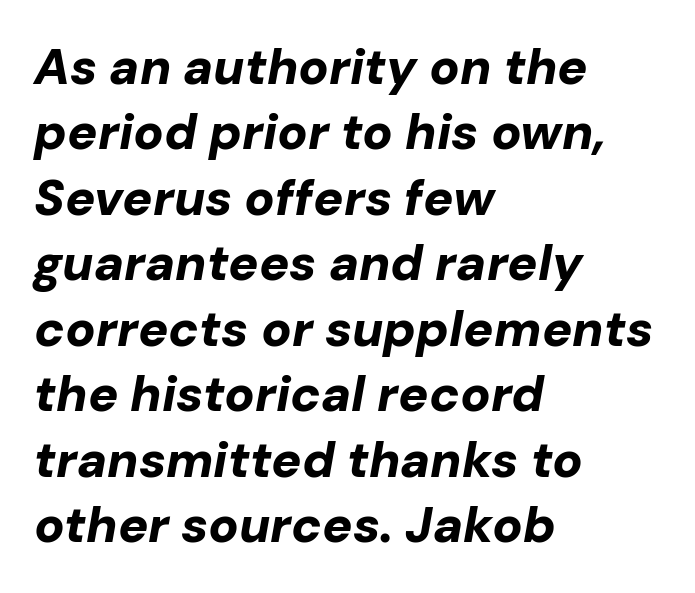
Q: Is the text bold? A: Yes.
Q: Is the text italic (slanted)? A: Yes, it leans right by about 10 degrees.
Q: Is the text underlined? A: No.
Q: How is the paragraph aligned? A: Left-aligned.
Q: Is the spacing between letters normal or unusually wide? A: Normal.
Q: Is the spacing between lines tight, normal or loose? A: Normal.
Q: Width (condensed, normal, or wide)? A: Normal.
Q: Stroke contrast? A: Low.
Q: x-height? A: Medium.
Q: Monospaced? A: No.
